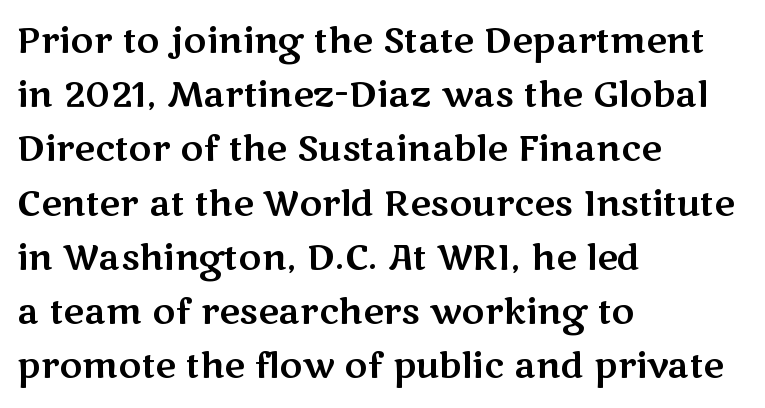
Q: Is the text italic (slanted)? A: No, it is upright.
Q: Is the typeface a serif or a sans-serif typeface? A: Sans-serif.
Q: Is the text underlined? A: No.
Q: How is the paragraph aligned? A: Left-aligned.
Q: Is the spacing between letters normal or unusually wide? A: Normal.
Q: Is the spacing between lines tight, normal or loose? A: Normal.
Q: Width (condensed, normal, or wide)? A: Wide.
Q: Stroke contrast? A: Medium.
Q: x-height? A: Medium.
Q: Monospaced? A: No.
